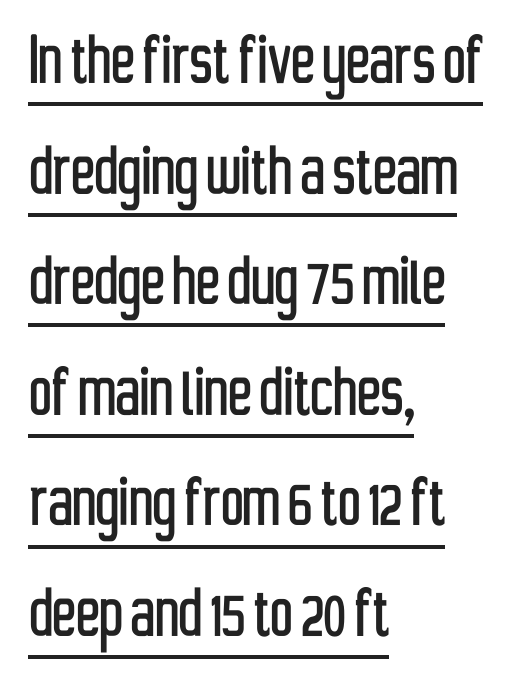
{"serif": "no", "italic": "no", "width": "condensed", "stroke_contrast": "low", "x_height": "medium", "monospaced": "no", "underline": "yes", "align": "left", "line_spacing": "normal", "line_spacing_ratio": 1.4, "letter_spacing": "normal", "letter_spacing_em": 0.0, "glyph_px": 79}
